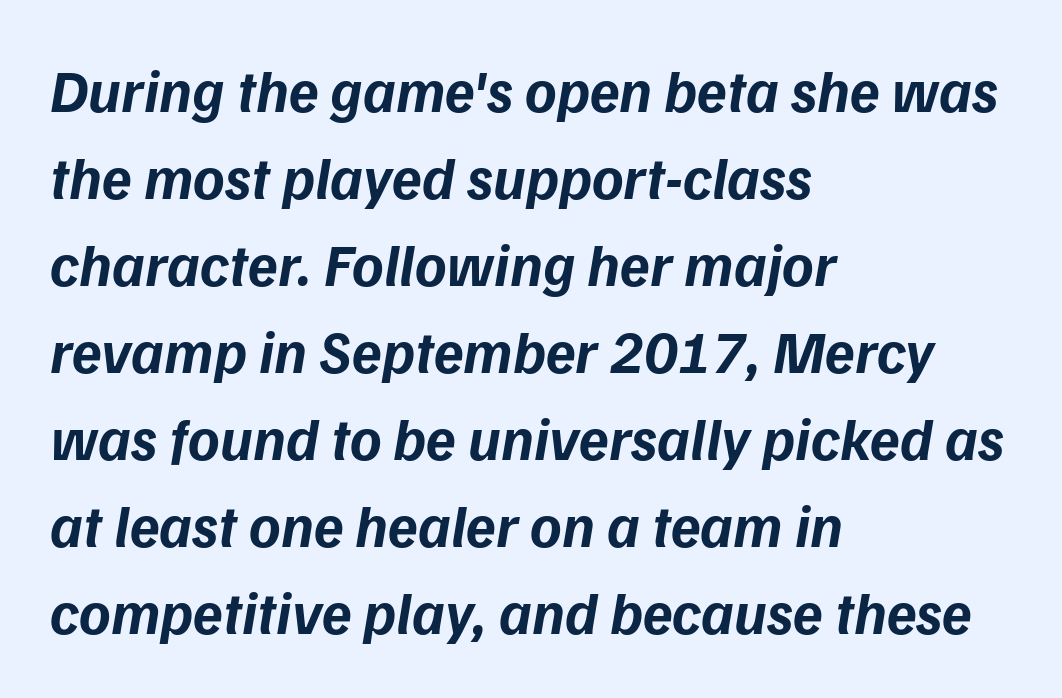
Q: Is the text bold? A: Yes.
Q: Is the text italic (slanted)? A: Yes, it leans right by about 9 degrees.
Q: Is the text underlined? A: No.
Q: How is the paragraph aligned? A: Left-aligned.
Q: Is the spacing between letters normal or unusually wide? A: Normal.
Q: Is the spacing between lines tight, normal or loose? A: Normal.
Q: Width (condensed, normal, or wide)? A: Normal.
Q: Stroke contrast? A: Low.
Q: x-height? A: Medium.
Q: Monospaced? A: No.
